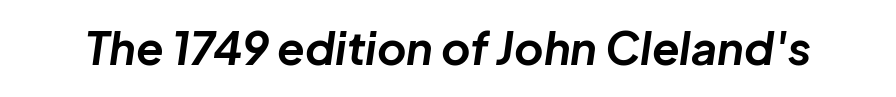
Q: Is the text bold? A: Yes.
Q: Is the text italic (slanted)? A: Yes, it leans right by about 8 degrees.
Q: Is the text underlined? A: No.
Q: Is the spacing between letters normal or unusually wide? A: Normal.
Q: Width (condensed, normal, or wide)? A: Normal.
Q: Stroke contrast? A: Low.
Q: x-height? A: Medium.
Q: Monospaced? A: No.
